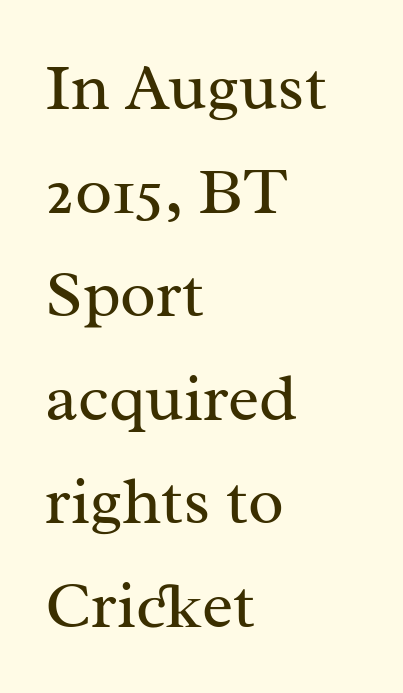
{"serif": "yes", "italic": "no", "bold": "no", "weight": "regular", "width": "normal", "stroke_contrast": "medium", "x_height": "medium", "monospaced": "no", "underline": "no", "align": "left", "line_spacing": "normal", "line_spacing_ratio": 1.57, "letter_spacing": "normal", "letter_spacing_em": 0.0, "glyph_px": 66}
